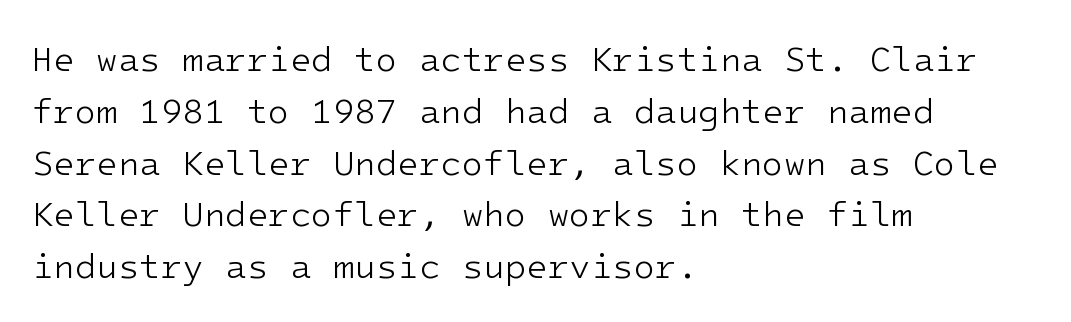
Q: Is the text bold? A: No.
Q: Is the text italic (slanted)? A: No, it is upright.
Q: Is the typeface a serif or a sans-serif typeface? A: Sans-serif.
Q: Is the text underlined? A: No.
Q: How is the paragraph aligned? A: Left-aligned.
Q: Is the spacing between letters normal or unusually wide? A: Normal.
Q: Is the spacing between lines tight, normal or loose? A: Normal.
Q: Width (condensed, normal, or wide)? A: Normal.
Q: Stroke contrast? A: Low.
Q: x-height? A: Medium.
Q: Monospaced? A: Yes.
